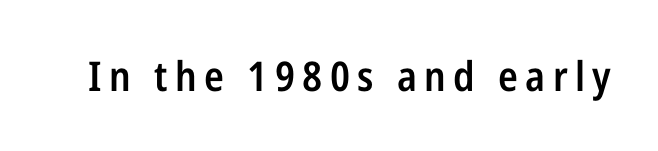
The image shows 41 px semibold, condensed sans-serif type, upright; set not underlined; low stroke contrast and a medium x-height.
